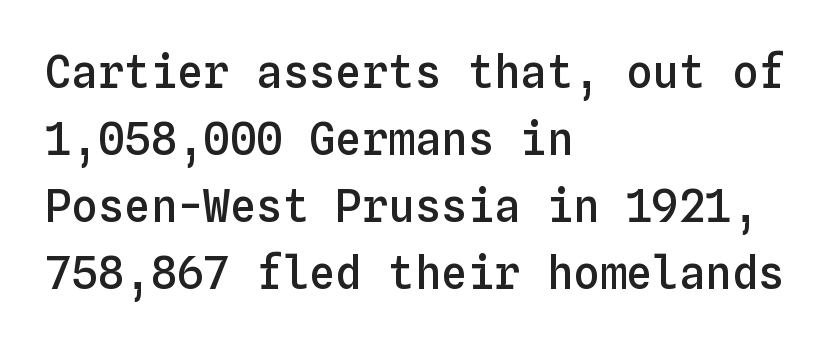
The image shows 44 px semibold type, upright, monospaced; set left-aligned, normal line spacing (1.52x), normal letter spacing, not underlined; low stroke contrast and a medium x-height.
